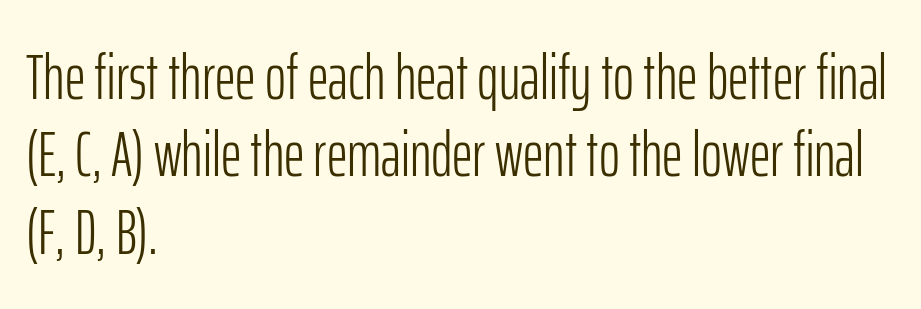
{"serif": "no", "italic": "no", "bold": "no", "weight": "light", "width": "condensed", "stroke_contrast": "low", "x_height": "medium", "monospaced": "no", "underline": "no", "align": "left", "line_spacing_ratio": 1.21, "letter_spacing": "normal", "letter_spacing_em": 0.0, "glyph_px": 64}
